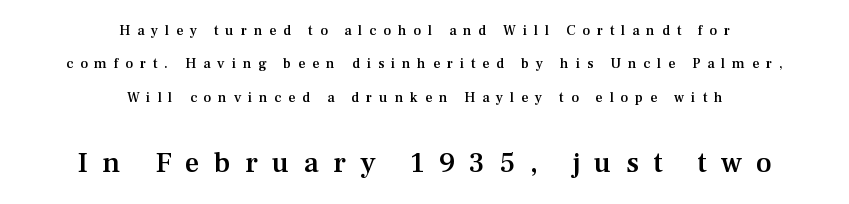
The image shows 29 px semibold serif type, upright; set centered, loose line spacing (2.38x), unusually wide letter spacing (+0.49 em), not underlined; the second (bottom) block is 2.07x larger; medium stroke contrast and a medium x-height.
